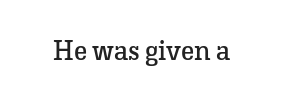
A typesetter would call this proportional, since set widths differ per character. This is roman type, the default non-slanted kind. The rendering keeps characters at their native spacing. Clear beneath every line of the passage. Old-style or modern, the face here clearly has serifs. Stems and bowls with no extra thickness — not bold.
